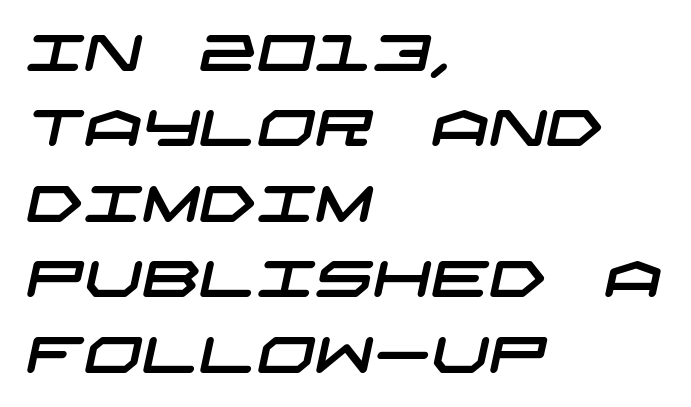
Observe the ordinary spacing: letters are neighbours, not strangers. Underline: absent. Examine the stroke ends and you'll find no serifs. The designer left line spacing at the default. Where is the straight margin? On the left.
